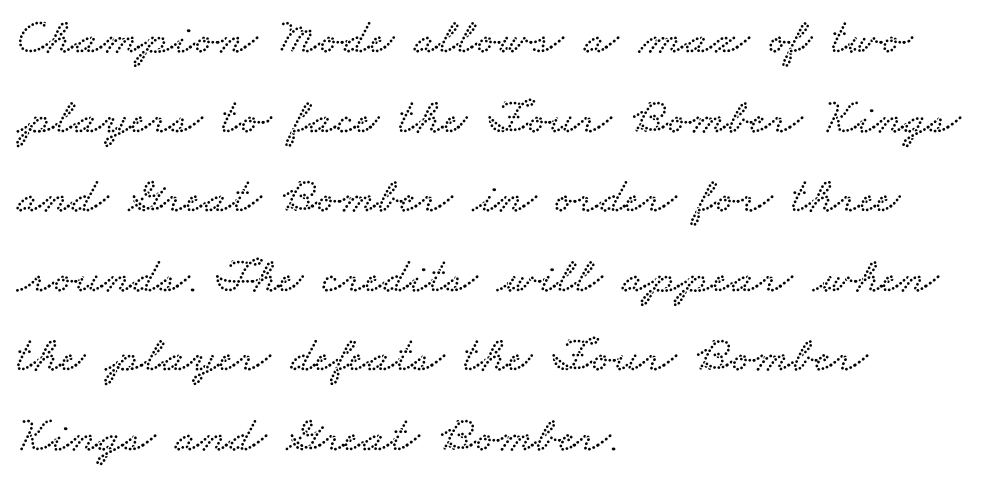
Is there much room between lines? A standard amount, neither cramped nor airy. This rendering employs a face with finishing strokes, i.e., a serif. Note the varied advance widths — an 'i' is clearly narrower than an 'm'. The rendering keeps characters at their native spacing.
